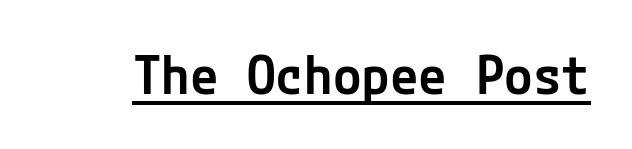
The image shows 52 px semibold sans-serif type, upright; set normal letter spacing, underlined; low stroke contrast and a medium x-height.
